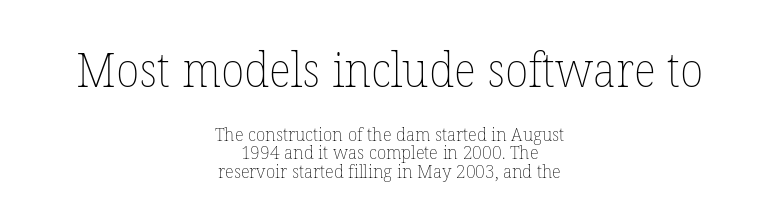
Q: Is the text bold? A: No.
Q: Is the text italic (slanted)? A: No, it is upright.
Q: Is the text underlined? A: No.
Q: How is the paragraph aligned? A: Centered.
Q: Is the spacing between letters normal or unusually wide? A: Normal.
Q: Is the spacing between lines tight, normal or loose? A: Tight.
Q: Which block of text is set in a larger size, the first (top) or the second (bottom)? A: The first (top) one.
Q: Width (condensed, normal, or wide)? A: Normal.
Q: Stroke contrast? A: Low.
Q: x-height? A: Medium.
Q: Monospaced? A: No.
